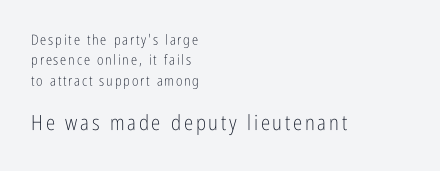
The image shows 21 px text type, upright; set left-aligned, normal line spacing (1.46x), not underlined; the second (bottom) block is 1.5x larger.
